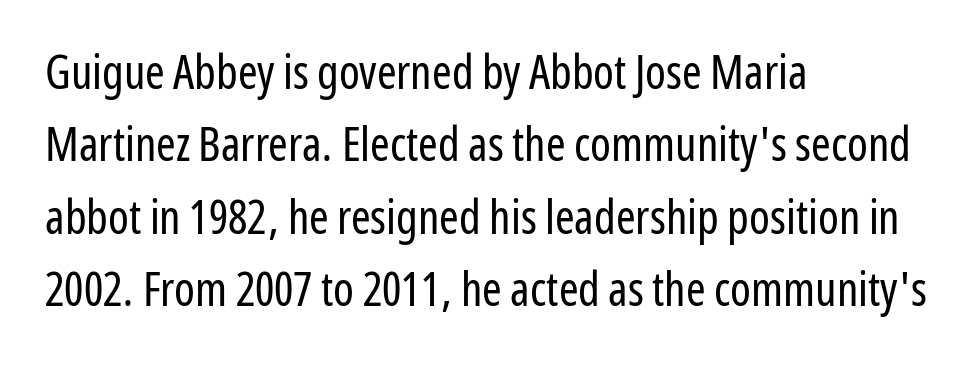
The letters stand straight up with perfectly vertical stems. No feet cap the strokes, marking this as sans-serif type. The face used here is proportionally spaced, like ordinary book or web type. What's the leading like? Ordinary, nothing unusual.
